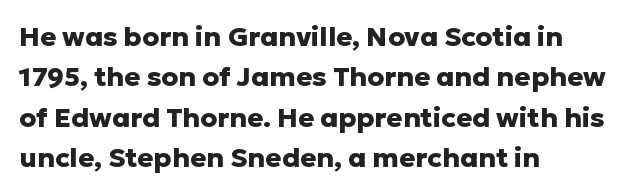
{"italic": "no", "bold": "yes", "underline": "no", "align": "left", "line_spacing": "normal", "line_spacing_ratio": 1.5, "letter_spacing": "normal", "letter_spacing_em": 0.0, "glyph_px": 27}
